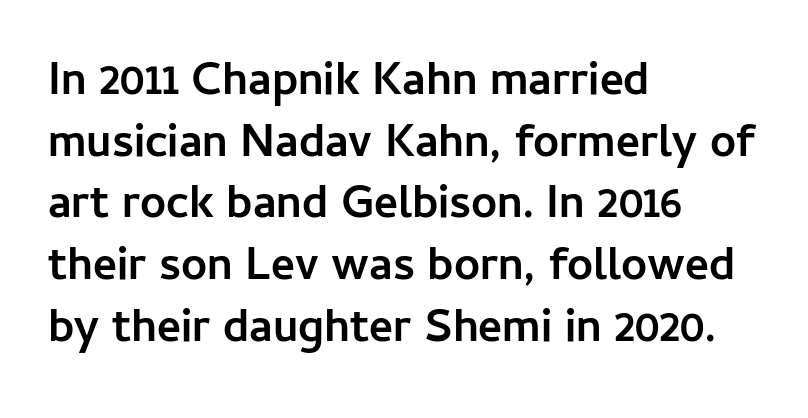
{"serif": "no", "italic": "no", "bold": "yes", "weight": "semibold", "width": "normal", "stroke_contrast": "low", "x_height": "medium", "monospaced": "no", "underline": "no", "align": "left", "line_spacing": "normal", "line_spacing_ratio": 1.34, "letter_spacing": "normal", "letter_spacing_em": 0.0, "glyph_px": 46}
